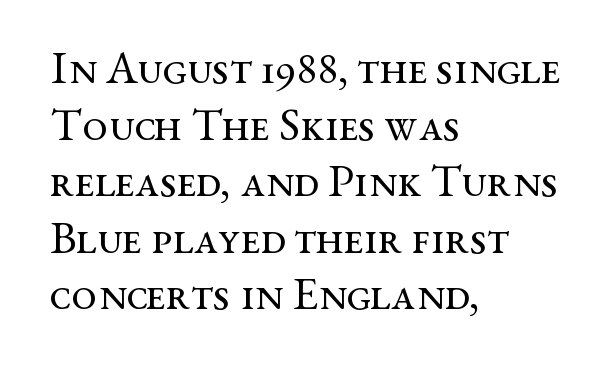
Q: Is the text bold? A: No.
Q: Is the text italic (slanted)? A: No, it is upright.
Q: Is the typeface a serif or a sans-serif typeface? A: Serif.
Q: Is the text underlined? A: No.
Q: How is the paragraph aligned? A: Left-aligned.
Q: Is the spacing between letters normal or unusually wide? A: Normal.
Q: Width (condensed, normal, or wide)? A: Wide.
Q: Stroke contrast? A: Medium.
Q: x-height? A: Medium.
Q: Monospaced? A: No.
